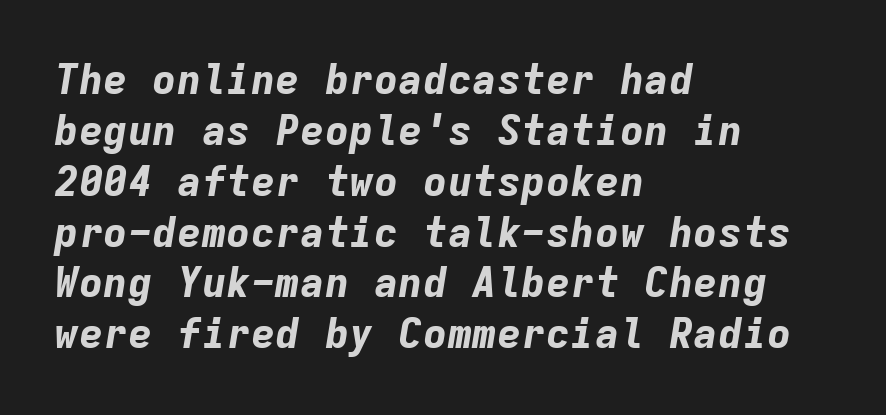
Q: Is the text bold? A: Yes.
Q: Is the text italic (slanted)? A: Yes, it leans right by about 9 degrees.
Q: Is the text underlined? A: No.
Q: How is the paragraph aligned? A: Left-aligned.
Q: Is the spacing between letters normal or unusually wide? A: Normal.
Q: Width (condensed, normal, or wide)? A: Normal.
Q: Stroke contrast? A: Low.
Q: x-height? A: Medium.
Q: Monospaced? A: Yes.
